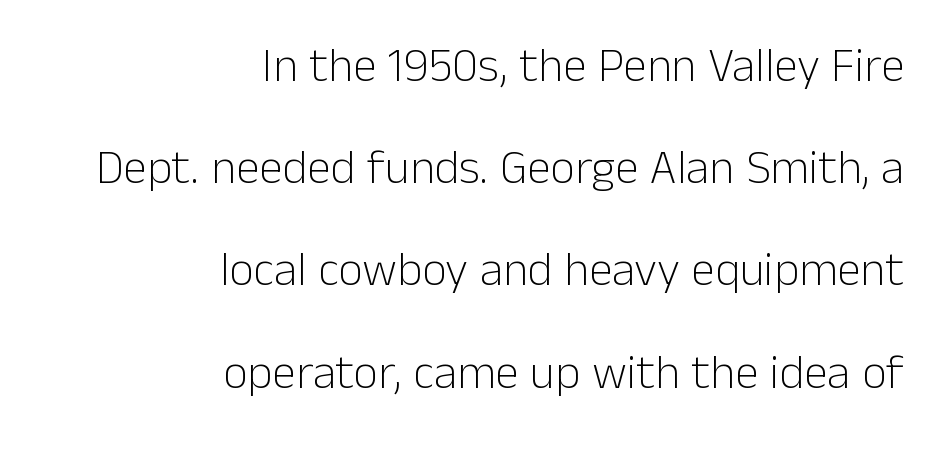
A sans-serif font was chosen for this passage. The letters sit at their default tracking, neither squeezed nor spread. Weight: regular or lighter. Letters rest on an invisible, unmarked baseline. Quick note: not italic, upright. Does the leading feel generous? Absolutely, it's lavish.
